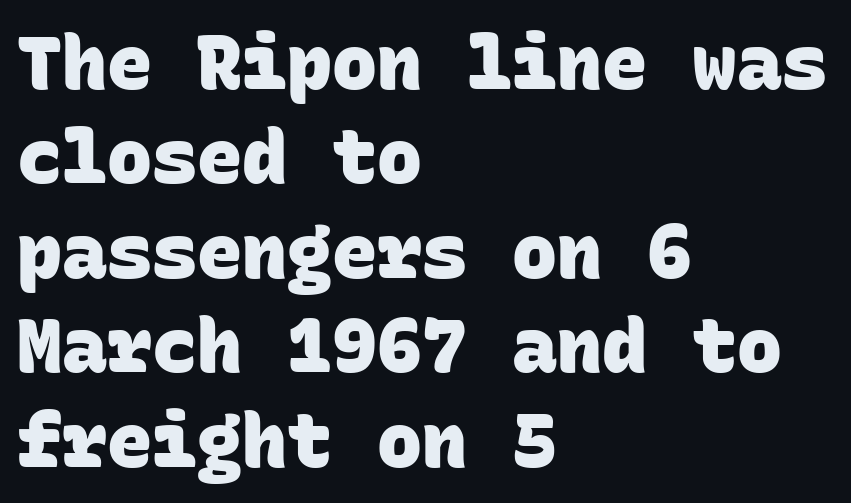
Type style note: lacks serifs. In terms of letterspacing, this is plain default setting. A clean baseline with only descenders dipping below it. How heavy is the stroke? Heavy — this is a bold. Note the uniform advance width — an 'i' takes as much space as an 'm'.
